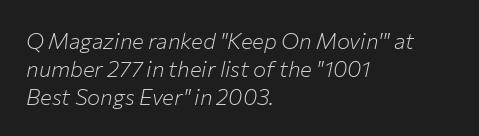
The image shows 22 px text type, italic (leaning right); set left-aligned, normal line spacing (1.27x), normal letter spacing, not underlined.
